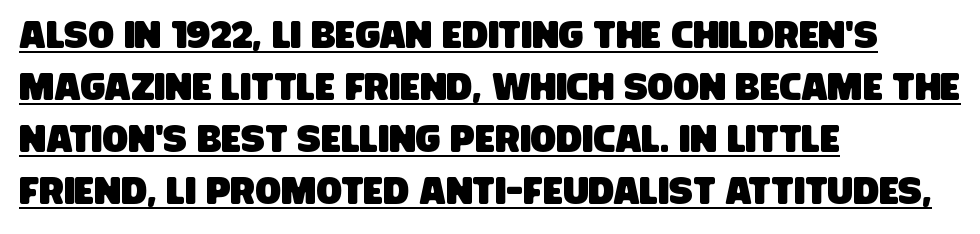
The image shows 38 px condensed sans-serif type; set left-aligned, normal line spacing (1.37x), normal letter spacing, underlined; low stroke contrast and a large x-height.
